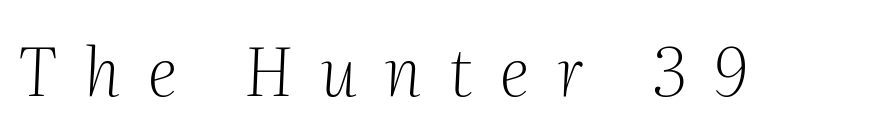
Q: Is the text bold? A: No.
Q: Is the text italic (slanted)? A: Yes, it leans right by about 2 degrees.
Q: Is the typeface a serif or a sans-serif typeface? A: Serif.
Q: Is the text underlined? A: No.
Q: Is the spacing between letters normal or unusually wide? A: Unusually wide.
Q: Width (condensed, normal, or wide)? A: Normal.
Q: Stroke contrast? A: Medium.
Q: x-height? A: Medium.
Q: Monospaced? A: No.
